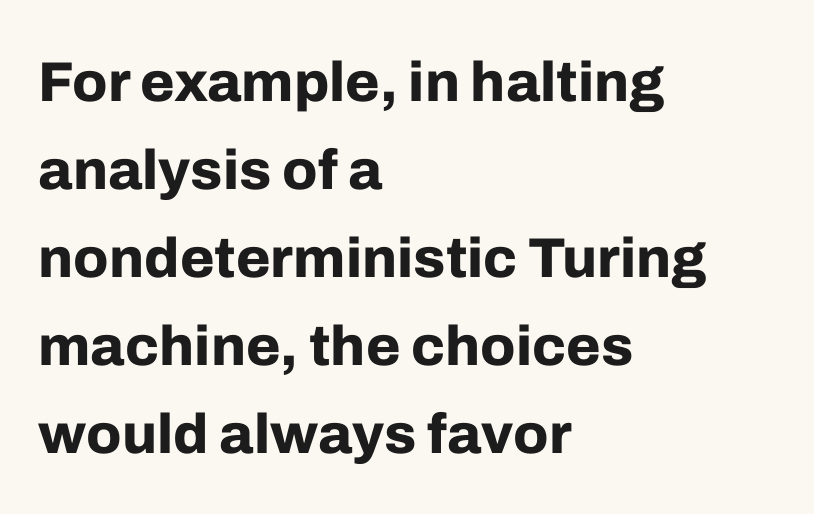
Compared with a centered layout, this one pins lines to the left instead. These lines were composed using upright roman letters. Clear beneath every line of the passage. This sample has the flowing, uneven cadence of proportional lettering. In terms of weight, the rendering is a true, heavy bold.
